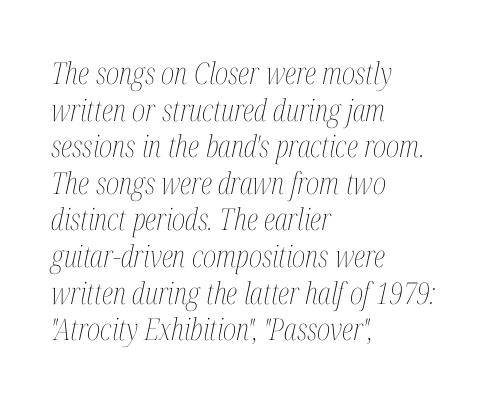
Q: Is the text bold? A: No.
Q: Is the text italic (slanted)? A: Yes, it leans right by about 12 degrees.
Q: Is the text underlined? A: No.
Q: How is the paragraph aligned? A: Left-aligned.
Q: Is the spacing between letters normal or unusually wide? A: Normal.
Q: Width (condensed, normal, or wide)? A: Condensed.
Q: Stroke contrast? A: Medium.
Q: x-height? A: Medium.
Q: Monospaced? A: No.
